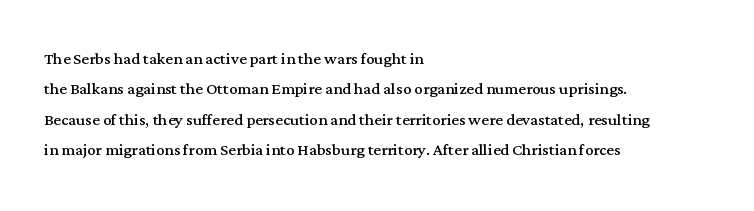
Q: Is the text bold? A: No.
Q: Is the text italic (slanted)? A: No, it is upright.
Q: Is the text underlined? A: No.
Q: How is the paragraph aligned? A: Left-aligned.
Q: Is the spacing between letters normal or unusually wide? A: Normal.
Q: Is the spacing between lines tight, normal or loose? A: Normal.
